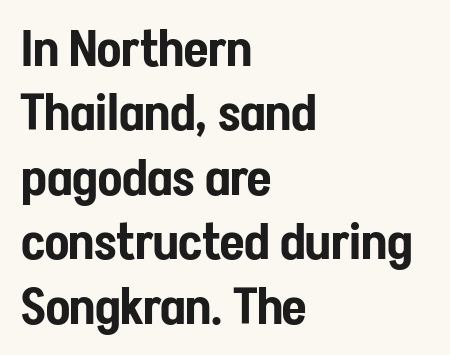
Q: Is the text italic (slanted)? A: No, it is upright.
Q: Is the typeface a serif or a sans-serif typeface? A: Sans-serif.
Q: Is the text underlined? A: No.
Q: How is the paragraph aligned? A: Left-aligned.
Q: Is the spacing between letters normal or unusually wide? A: Normal.
Q: Is the spacing between lines tight, normal or loose? A: Normal.
Q: Width (condensed, normal, or wide)? A: Condensed.
Q: Stroke contrast? A: Low.
Q: x-height? A: Medium.
Q: Monospaced? A: No.
